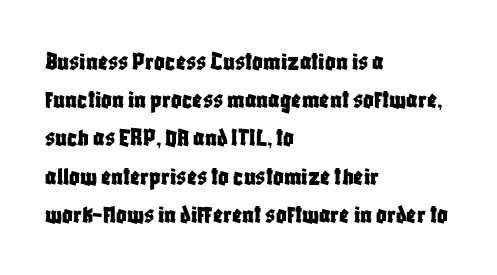
Q: Is the text italic (slanted)? A: No, it is upright.
Q: Is the text underlined? A: No.
Q: How is the paragraph aligned? A: Left-aligned.
Q: Is the spacing between letters normal or unusually wide? A: Normal.
Q: Is the spacing between lines tight, normal or loose? A: Normal.
